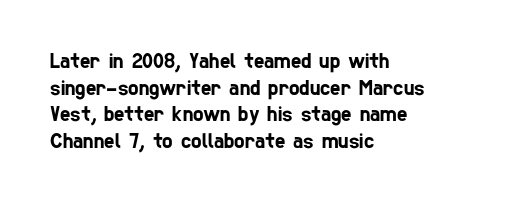
The image shows 22 px text type; set left-aligned, line spacing 1.21x, normal letter spacing, not underlined.
